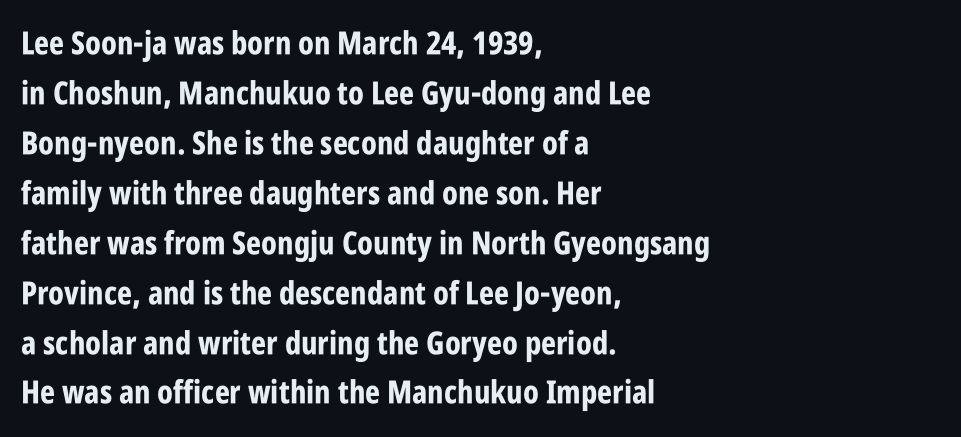
The image shows 32 px bold, condensed sans-serif type, upright; set left-aligned, normal line spacing (1.56x), normal letter spacing, not underlined; low stroke contrast and a large x-height.
